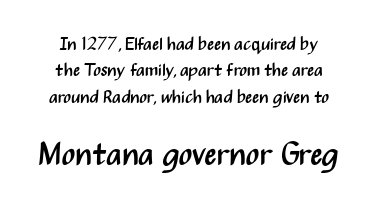
Q: Is the text bold? A: No.
Q: Is the text italic (slanted)? A: No, it is upright.
Q: Is the typeface a serif or a sans-serif typeface? A: Sans-serif.
Q: Is the text underlined? A: No.
Q: Is the spacing between letters normal or unusually wide? A: Normal.
Q: Is the spacing between lines tight, normal or loose? A: Normal.
Q: Which block of text is set in a larger size, the first (top) or the second (bottom)? A: The second (bottom) one.
Q: Width (condensed, normal, or wide)? A: Condensed.
Q: Stroke contrast? A: Medium.
Q: x-height? A: Medium.
Q: Monospaced? A: No.
